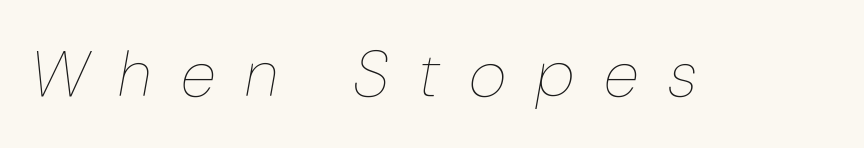
The image shows 65 px thin, condensed type, italic (leaning right); set unusually wide letter spacing (+0.49 em), not underlined; low stroke contrast and a medium x-height.
